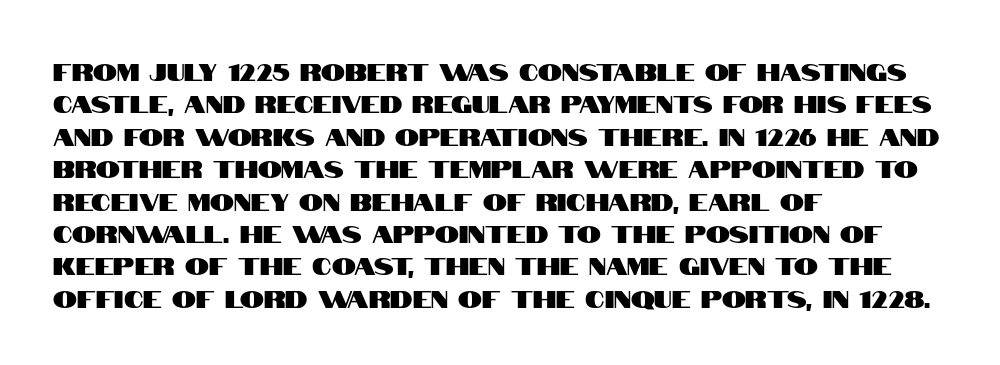
Q: Is the text italic (slanted)? A: No, it is upright.
Q: Is the text underlined? A: No.
Q: How is the paragraph aligned? A: Left-aligned.
Q: Is the spacing between letters normal or unusually wide? A: Normal.
Q: Is the spacing between lines tight, normal or loose? A: Normal.
